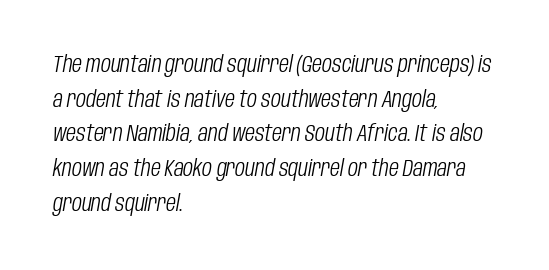
The image shows 23 px text type, italic (leaning right); set left-aligned, normal line spacing (1.51x), normal letter spacing, not underlined.
